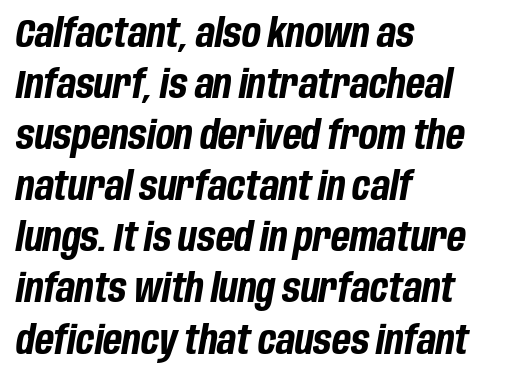
Q: Is the text bold? A: Yes.
Q: Is the text italic (slanted)? A: Yes, it leans right by about 10 degrees.
Q: Is the text underlined? A: No.
Q: How is the paragraph aligned? A: Left-aligned.
Q: Is the spacing between letters normal or unusually wide? A: Normal.
Q: Is the spacing between lines tight, normal or loose? A: Normal.
Q: Width (condensed, normal, or wide)? A: Condensed.
Q: Stroke contrast? A: Low.
Q: x-height? A: Large.
Q: Monospaced? A: No.
